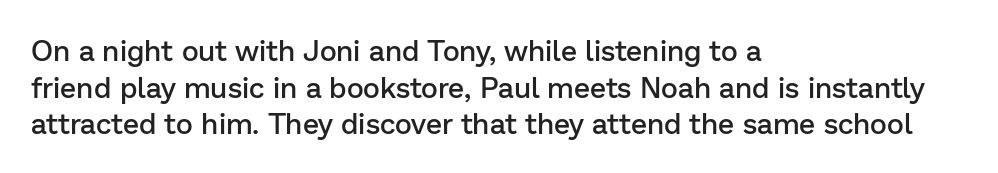
{"serif": "no", "italic": "no", "bold": "semi", "weight": "semibold", "width": "normal", "stroke_contrast": "low", "x_height": "medium", "monospaced": "no", "underline": "no", "align": "left", "line_spacing": "normal", "line_spacing_ratio": 1.26, "letter_spacing": "normal", "letter_spacing_em": 0.0, "glyph_px": 29}
